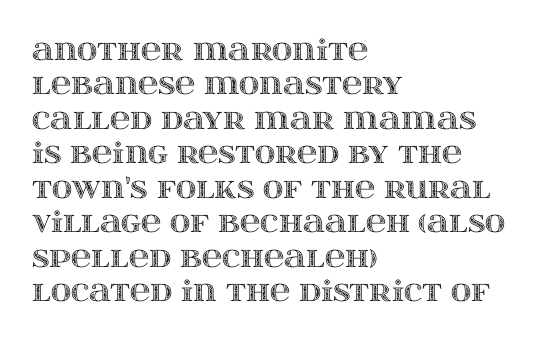
Q: Is the text italic (slanted)? A: No, it is upright.
Q: Is the text underlined? A: No.
Q: How is the paragraph aligned? A: Left-aligned.
Q: Is the spacing between letters normal or unusually wide? A: Normal.
Q: Width (condensed, normal, or wide)? A: Wide.
Q: x-height? A: Large.
Q: Monospaced? A: No.
